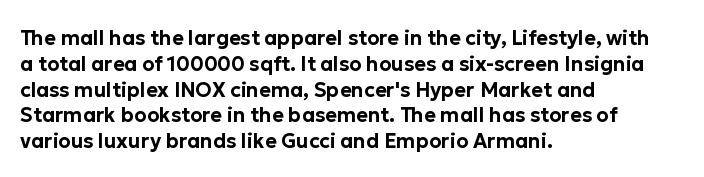
Is there any slant? The stems are plumb. Clear beneath every line of the passage. Nobody touched the tracking dial on this one. Line beginnings align vertically; line endings do not. One glance says typical: line gaps are just what's usual.
